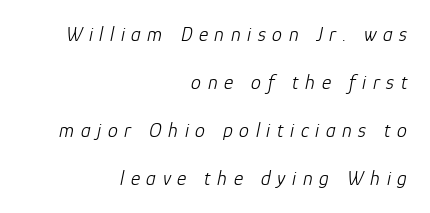
Q: Is the text bold? A: No.
Q: Is the text italic (slanted)? A: Yes, it leans right by about 12 degrees.
Q: Is the text underlined? A: No.
Q: How is the paragraph aligned? A: Right-aligned.
Q: Is the spacing between letters normal or unusually wide? A: Unusually wide.
Q: Is the spacing between lines tight, normal or loose? A: Loose.
